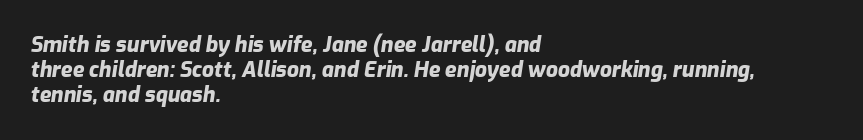
Q: Is the text bold? A: Yes.
Q: Is the text italic (slanted)? A: Yes, it leans right by about 9 degrees.
Q: Is the text underlined? A: No.
Q: How is the paragraph aligned? A: Left-aligned.
Q: Is the spacing between letters normal or unusually wide? A: Normal.
